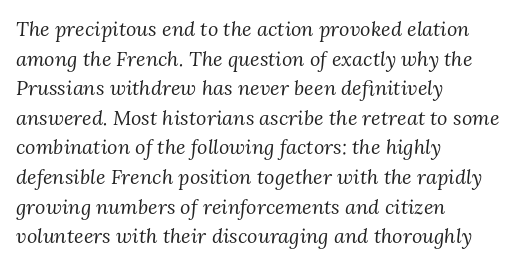
The image shows 20 px text type, italic (leaning right); set left-aligned, normal line spacing (1.48x), normal letter spacing, not underlined.
